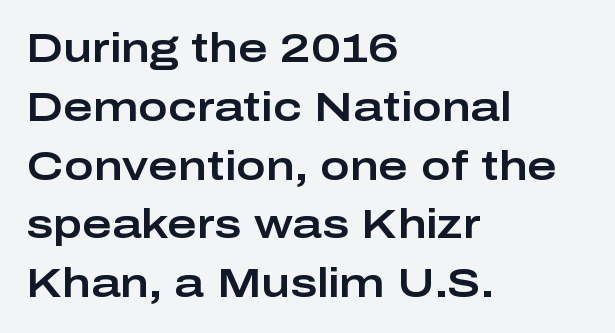
{"serif": "no", "italic": "no", "width": "wide", "stroke_contrast": "low", "x_height": "medium", "monospaced": "no", "underline": "no", "align": "left", "line_spacing": "normal", "line_spacing_ratio": 1.47, "letter_spacing": "normal", "letter_spacing_em": 0.0, "glyph_px": 40}
